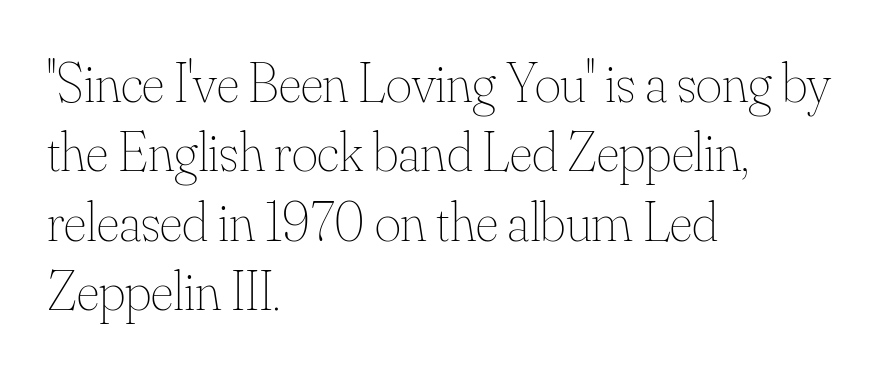
The image shows 56 px thin type, upright; set left-aligned, line spacing 1.24x, normal letter spacing, not underlined; medium stroke contrast and a small x-height.
